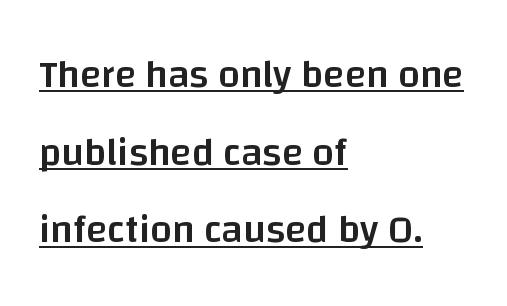
Summary of vertical rhythm: relaxed, with wide interline spacing. Each line starts at the same left margin while the right side varies. Letterform terminals end flat and unadorned throughout the passage. You could not count columns in this text — the font is proportionally spaced. What stands out about the letter spacing? Nothing — it is the standard amount.
